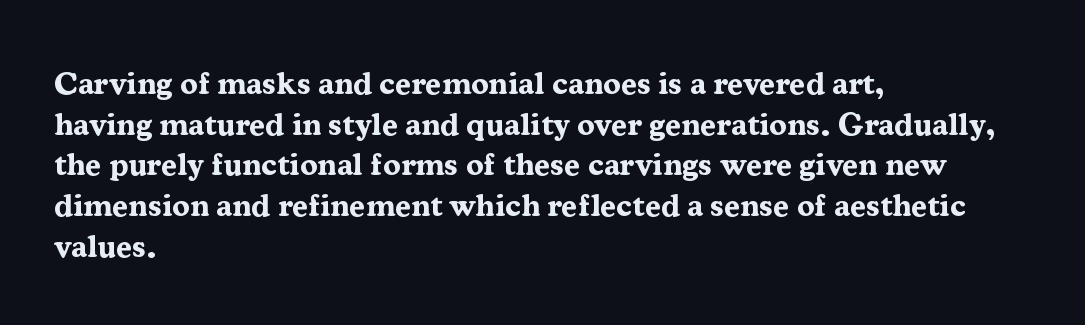
Type style note: has serifs. Caption: standard tracking, unaltered. Lines of text with bare space underneath. A normal amount of white space separates one row of letters from the next.
